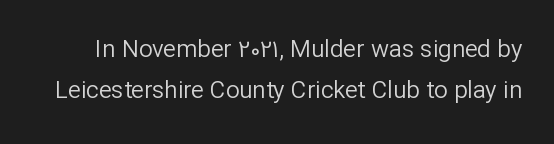
The image shows 24 px text type, upright; set line spacing 1.72x, normal letter spacing, not underlined.
